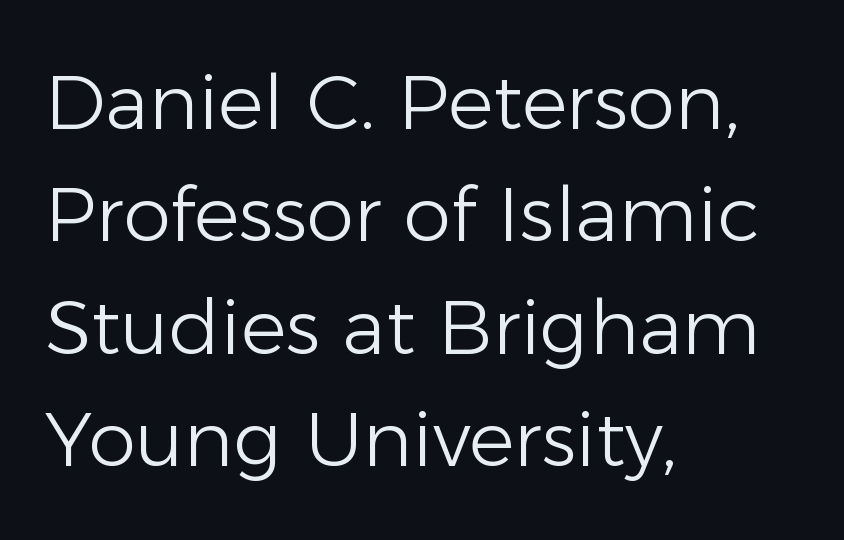
{"serif": "no", "italic": "no", "bold": "no", "weight": "light", "width": "normal", "stroke_contrast": "low", "x_height": "medium", "monospaced": "no", "underline": "no", "align": "left", "line_spacing": "normal", "line_spacing_ratio": 1.48, "letter_spacing": "normal", "letter_spacing_em": 0.0, "glyph_px": 76}
